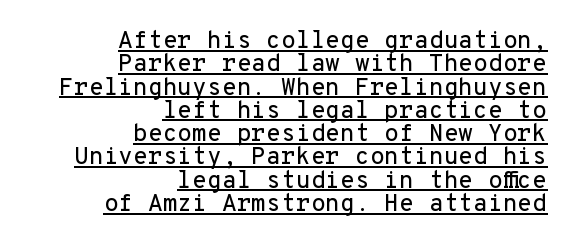
Q: Is the text italic (slanted)? A: No, it is upright.
Q: Is the text underlined? A: Yes.
Q: How is the paragraph aligned? A: Right-aligned.
Q: Is the spacing between letters normal or unusually wide? A: Normal.
Q: Is the spacing between lines tight, normal or loose? A: Tight.
